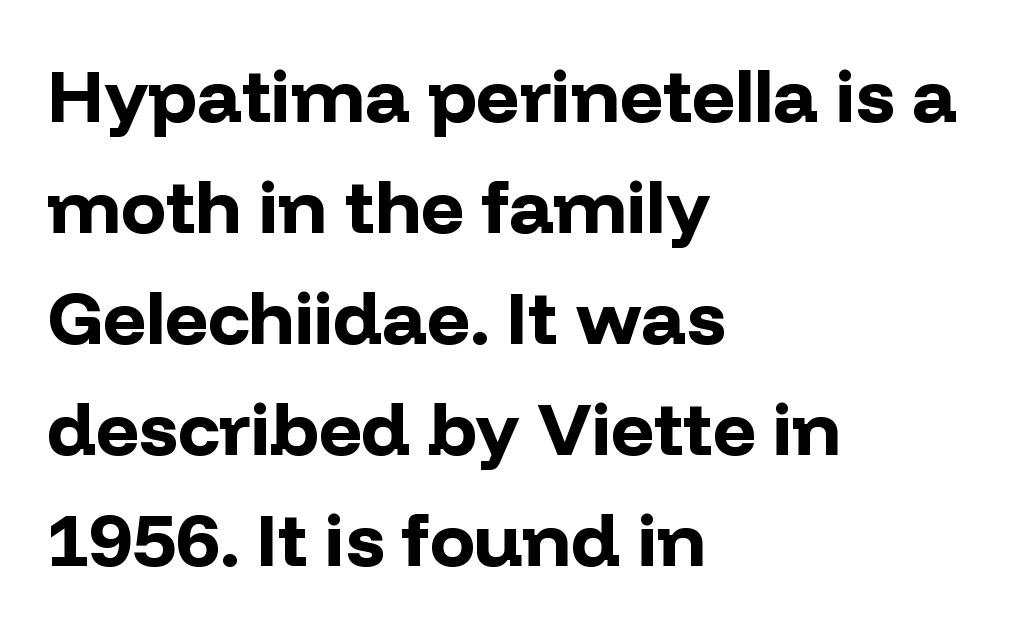
Q: Is the text bold? A: Yes.
Q: Is the text italic (slanted)? A: No, it is upright.
Q: Is the typeface a serif or a sans-serif typeface? A: Sans-serif.
Q: Is the text underlined? A: No.
Q: How is the paragraph aligned? A: Left-aligned.
Q: Is the spacing between letters normal or unusually wide? A: Normal.
Q: Is the spacing between lines tight, normal or loose? A: Normal.
Q: Width (condensed, normal, or wide)? A: Normal.
Q: Stroke contrast? A: Low.
Q: x-height? A: Medium.
Q: Monospaced? A: No.
